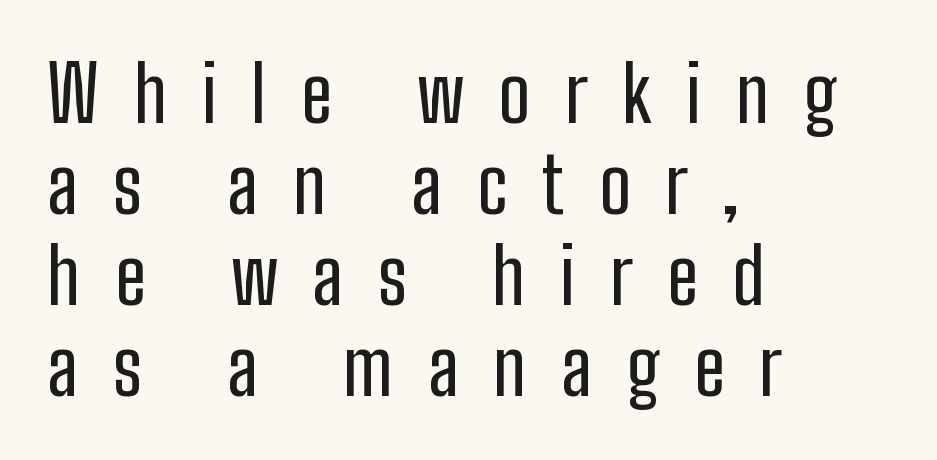
{"serif": "no", "italic": "no", "width": "condensed", "stroke_contrast": "low", "x_height": "medium", "monospaced": "no", "underline": "no", "align": "left", "line_spacing_ratio": 1.18, "letter_spacing": "wide", "letter_spacing_em": 0.45, "glyph_px": 77}
